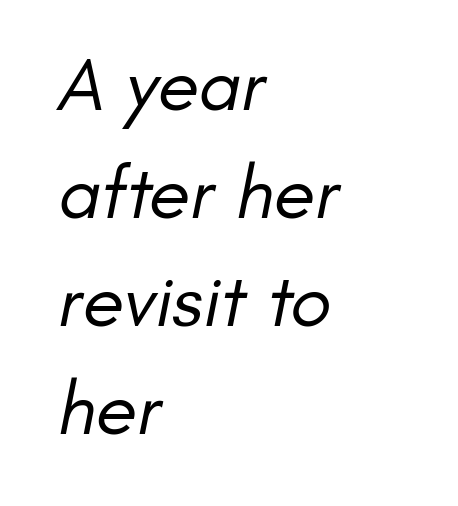
Here the designer chose a conventional face with non-uniform glyph widths. The face used here is a sans, in the tradition of grotesques and geometrics. Horizontal bands of white between lines are of average thickness. Letters rest on an invisible, unmarked baseline.
